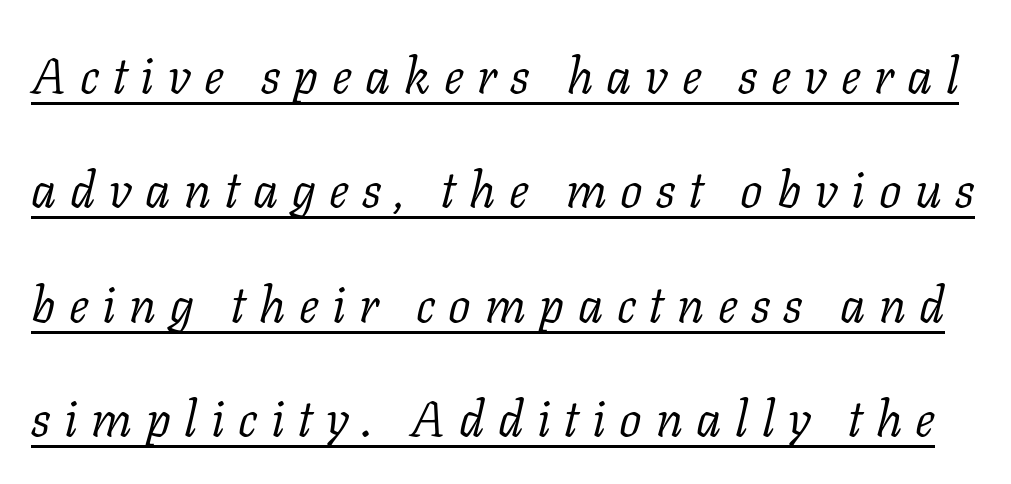
{"serif": "yes", "italic": "yes", "lean": "right", "slant_degrees": 11, "bold": "no", "weight": "light", "width": "normal", "stroke_contrast": "low", "x_height": "medium", "monospaced": "no", "underline": "yes", "line_spacing": "loose", "line_spacing_ratio": 2.29, "letter_spacing": "wide", "letter_spacing_em": 0.27, "glyph_px": 50}
